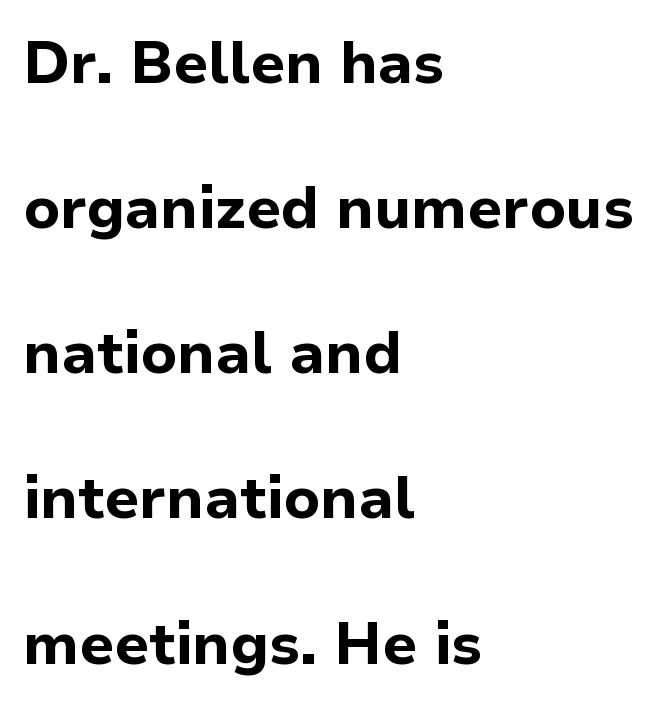
The image shows 59 px bold sans-serif type, upright; set left-aligned, loose line spacing (2.46x), normal letter spacing, not underlined; low stroke contrast and a medium x-height.
